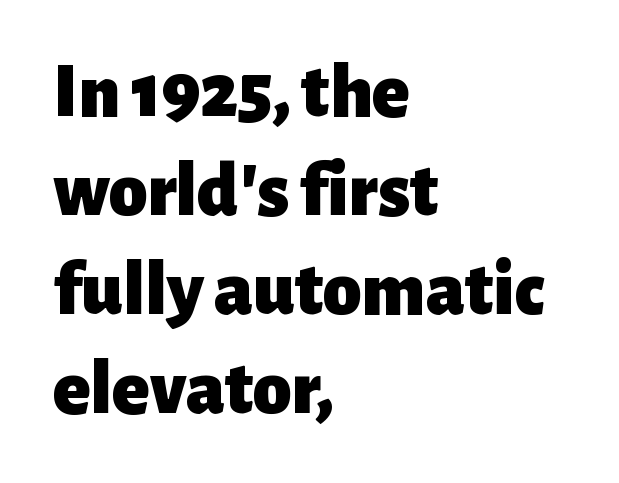
{"serif": "no", "italic": "no", "bold": "yes", "weight": "heavy", "width": "normal", "stroke_contrast": "low", "x_height": "medium", "monospaced": "no", "underline": "no", "align": "left", "line_spacing": "normal", "line_spacing_ratio": 1.27, "letter_spacing": "normal", "letter_spacing_em": 0.0, "glyph_px": 78}
